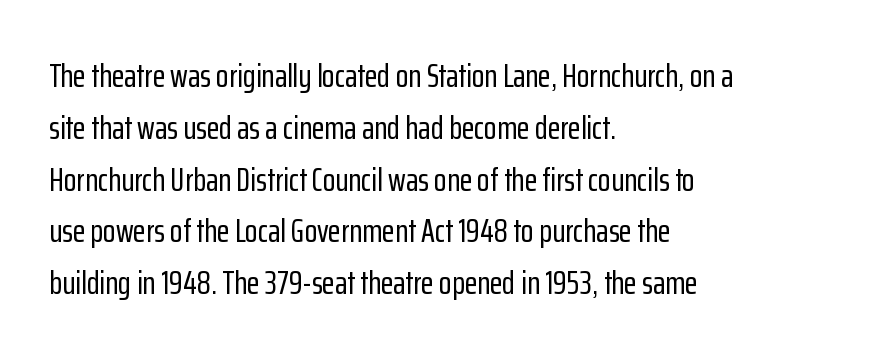
{"serif": "no", "italic": "no", "width": "condensed", "stroke_contrast": "low", "x_height": "medium", "monospaced": "no", "underline": "no", "align": "left", "line_spacing": "normal", "line_spacing_ratio": 1.57, "letter_spacing": "normal", "letter_spacing_em": 0.0, "glyph_px": 33}
